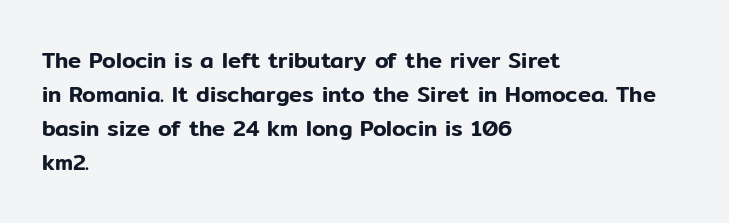
Q: Is the text italic (slanted)? A: No, it is upright.
Q: Is the text underlined? A: No.
Q: How is the paragraph aligned? A: Left-aligned.
Q: Is the spacing between letters normal or unusually wide? A: Normal.
Q: Is the spacing between lines tight, normal or loose? A: Normal.
